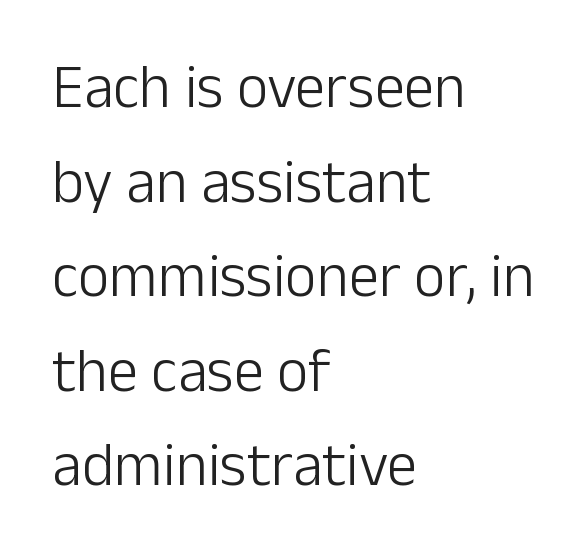
{"serif": "no", "italic": "no", "bold": "no", "weight": "light", "width": "normal", "stroke_contrast": "low", "x_height": "medium", "monospaced": "no", "underline": "no", "align": "left", "line_spacing": "normal", "line_spacing_ratio": 1.55, "letter_spacing": "normal", "letter_spacing_em": 0.0, "glyph_px": 61}
